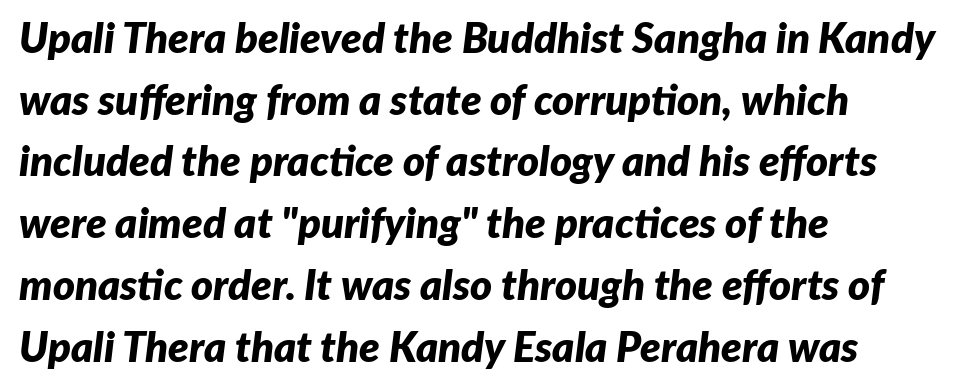
The image shows 42 px bold type, italic (leaning right); set left-aligned, normal line spacing (1.47x), normal letter spacing, not underlined; low stroke contrast and a medium x-height.
